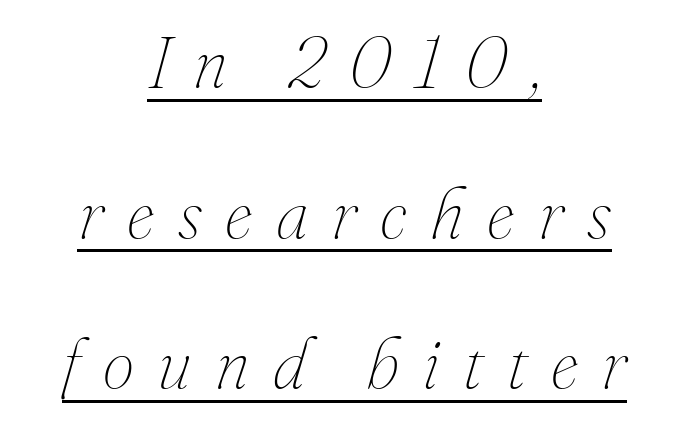
{"italic": "yes", "lean": "right", "slant_degrees": 16, "bold": "no", "weight": "thin", "width": "normal", "stroke_contrast": "medium", "x_height": "small", "monospaced": "no", "underline": "yes", "align": "center", "line_spacing": "loose", "line_spacing_ratio": 2.12, "letter_spacing": "wide", "letter_spacing_em": 0.33, "glyph_px": 71}
